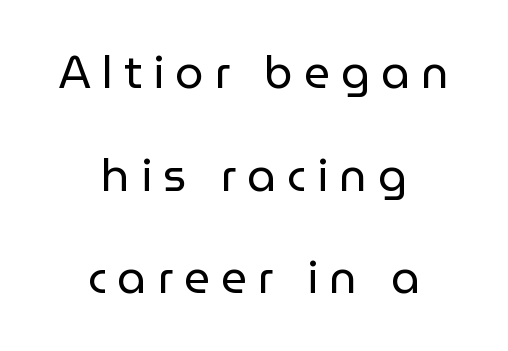
Q: Is the text bold? A: No.
Q: Is the text italic (slanted)? A: No, it is upright.
Q: Is the typeface a serif or a sans-serif typeface? A: Sans-serif.
Q: Is the text underlined? A: No.
Q: How is the paragraph aligned? A: Centered.
Q: Is the spacing between letters normal or unusually wide? A: Unusually wide.
Q: Is the spacing between lines tight, normal or loose? A: Loose.
Q: Width (condensed, normal, or wide)? A: Normal.
Q: Stroke contrast? A: Low.
Q: x-height? A: Medium.
Q: Monospaced? A: No.
